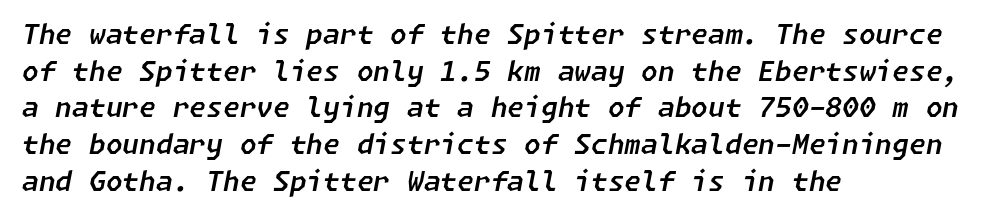
The image shows 27 px text type, italic (leaning right); set left-aligned, normal line spacing (1.36x), normal letter spacing, not underlined.
